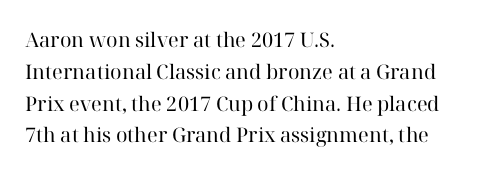
This is not heavy type; no bold has been used. Tracking here is standard; glyphs follow each other at the usual distance. Horizontal bands of white between lines are of average thickness. Underlining? Definitely not there. A student would call this left alignment; a typographer would say flush left, rag right.
